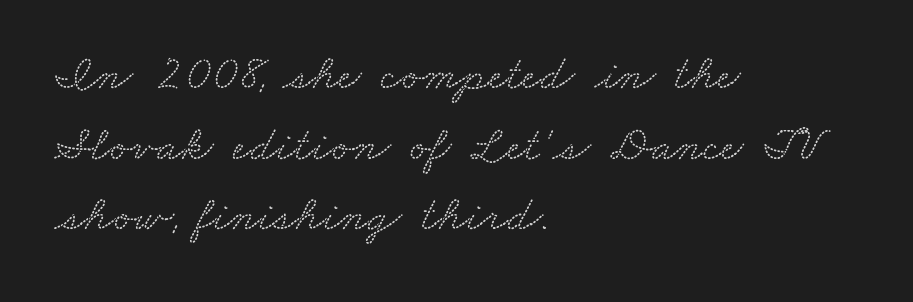
{"width": "wide", "stroke_contrast": "low", "x_height": "small", "monospaced": "no", "underline": "no", "align": "left", "line_spacing": "normal", "line_spacing_ratio": 1.44, "letter_spacing": "normal", "letter_spacing_em": 0.0, "glyph_px": 49}
